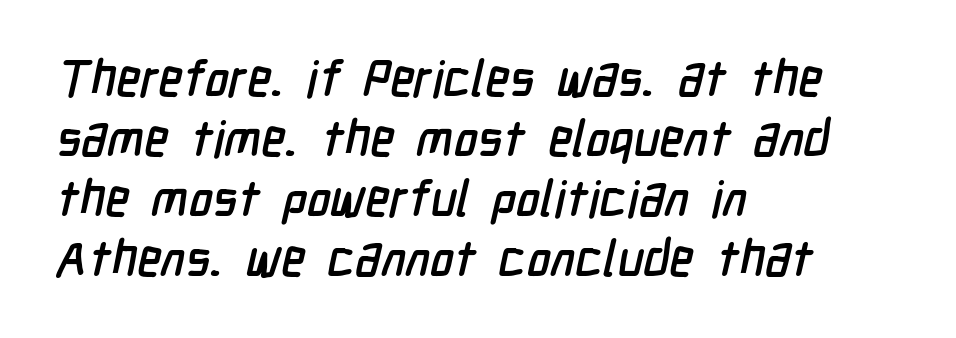
The image shows 50 px condensed sans-serif type; set left-aligned, line spacing 1.2x, normal letter spacing, not underlined; low stroke contrast and a medium x-height.
